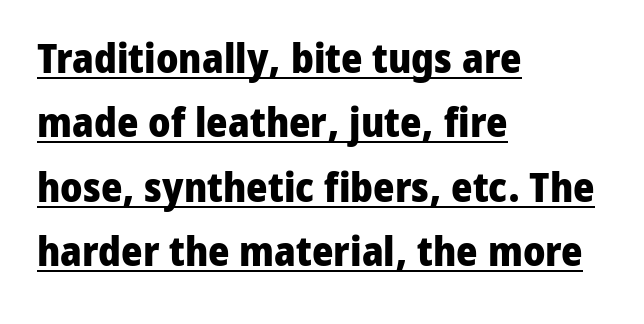
The image shows 41 px heavy sans-serif type, upright; set left-aligned, normal line spacing (1.57x), normal letter spacing, underlined; low stroke contrast and a medium x-height.
